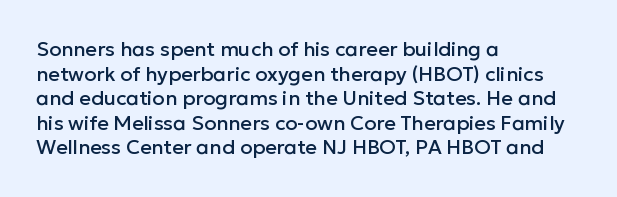
Here the glyphs are tracked normally, forming tight word shapes. The baseline area is clear. Ascenders rise straight up at ninety degrees. These lines stack with their left ends in a neat column.
